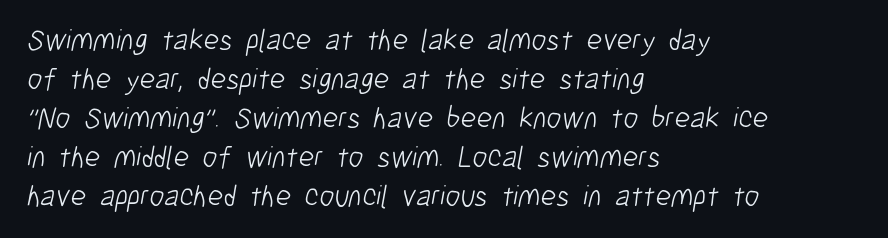
Q: Is the text bold? A: No.
Q: Is the typeface a serif or a sans-serif typeface? A: Sans-serif.
Q: Is the text underlined? A: No.
Q: How is the paragraph aligned? A: Left-aligned.
Q: Is the spacing between letters normal or unusually wide? A: Normal.
Q: Is the spacing between lines tight, normal or loose? A: Normal.
Q: Width (condensed, normal, or wide)? A: Condensed.
Q: Stroke contrast? A: Low.
Q: x-height? A: Medium.
Q: Monospaced? A: No.
